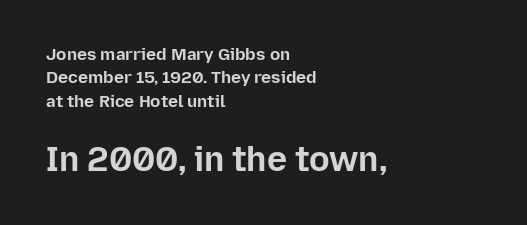
Q: Is the text bold? A: Yes.
Q: Is the text italic (slanted)? A: No, it is upright.
Q: Is the typeface a serif or a sans-serif typeface? A: Sans-serif.
Q: Is the text underlined? A: No.
Q: How is the paragraph aligned? A: Left-aligned.
Q: Is the spacing between letters normal or unusually wide? A: Normal.
Q: Is the spacing between lines tight, normal or loose? A: Normal.
Q: Which block of text is set in a larger size, the first (top) or the second (bottom)? A: The second (bottom) one.
Q: Width (condensed, normal, or wide)? A: Normal.
Q: Stroke contrast? A: Low.
Q: x-height? A: Medium.
Q: Monospaced? A: No.
